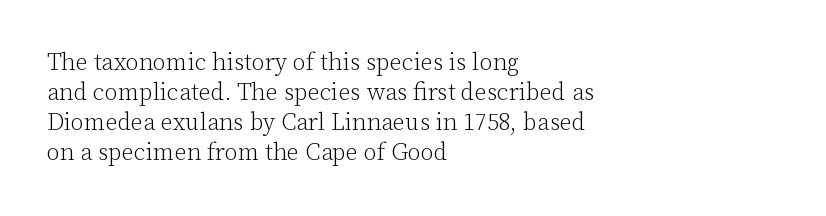
The image shows 24 px text type, upright; set left-aligned, normal line spacing (1.25x), normal letter spacing, not underlined.
